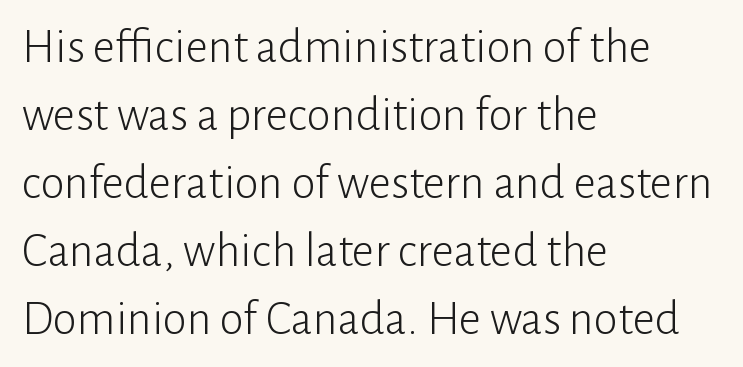
{"serif": "no", "italic": "no", "bold": "no", "weight": "light", "width": "normal", "stroke_contrast": "low", "x_height": "medium", "monospaced": "no", "underline": "no", "align": "left", "line_spacing": "normal", "line_spacing_ratio": 1.39, "letter_spacing": "normal", "letter_spacing_em": 0.0, "glyph_px": 49}
